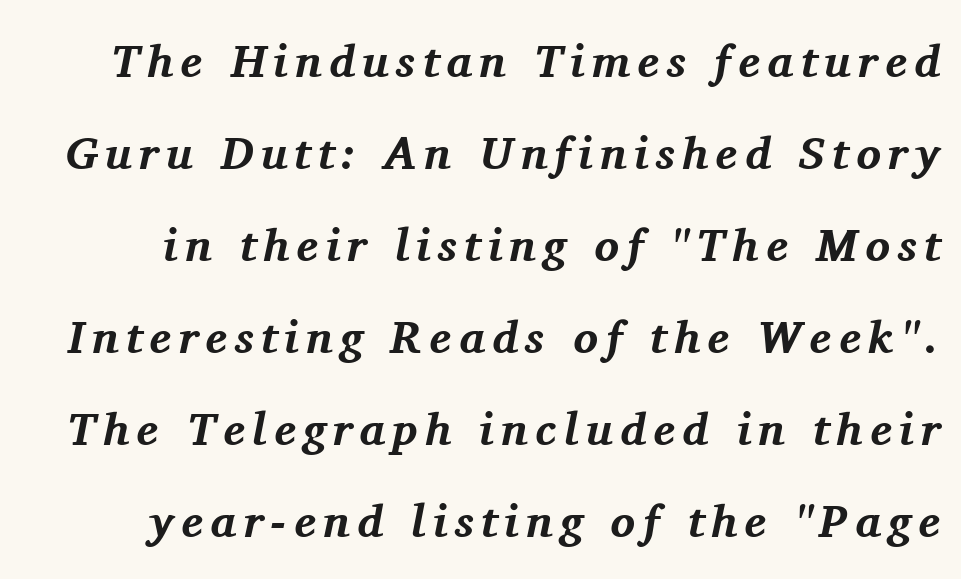
Q: Is the text bold? A: Yes.
Q: Is the text italic (slanted)? A: Yes, it leans right by about 11 degrees.
Q: Is the typeface a serif or a sans-serif typeface? A: Serif.
Q: Is the text underlined? A: No.
Q: Is the spacing between lines tight, normal or loose? A: Loose.
Q: Width (condensed, normal, or wide)? A: Normal.
Q: Stroke contrast? A: Medium.
Q: x-height? A: Medium.
Q: Monospaced? A: No.
